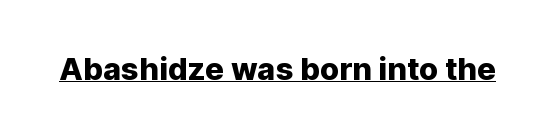
{"serif": "no", "italic": "no", "width": "normal", "stroke_contrast": "low", "x_height": "medium", "monospaced": "no", "underline": "yes", "letter_spacing": "normal", "letter_spacing_em": 0.0, "glyph_px": 31}
